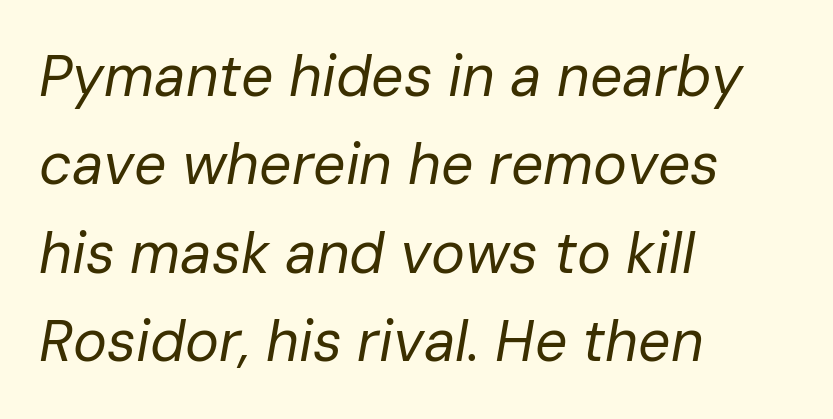
The image shows 57 px regular-weight type, italic (leaning right); set left-aligned, normal line spacing (1.55x), normal letter spacing, not underlined; low stroke contrast and a medium x-height.
